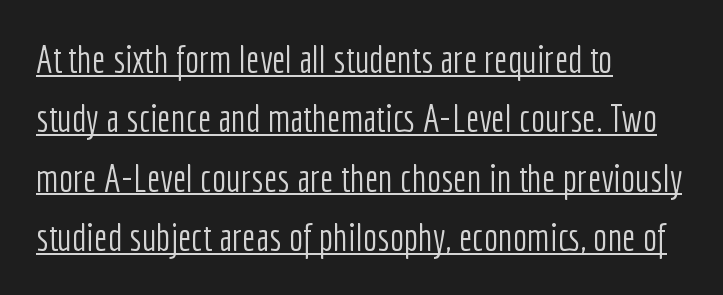
Q: Is the text bold? A: No.
Q: Is the text italic (slanted)? A: No, it is upright.
Q: Is the typeface a serif or a sans-serif typeface? A: Sans-serif.
Q: Is the text underlined? A: Yes.
Q: How is the paragraph aligned? A: Left-aligned.
Q: Is the spacing between letters normal or unusually wide? A: Normal.
Q: Is the spacing between lines tight, normal or loose? A: Normal.
Q: Width (condensed, normal, or wide)? A: Condensed.
Q: Stroke contrast? A: Low.
Q: x-height? A: Medium.
Q: Monospaced? A: No.
